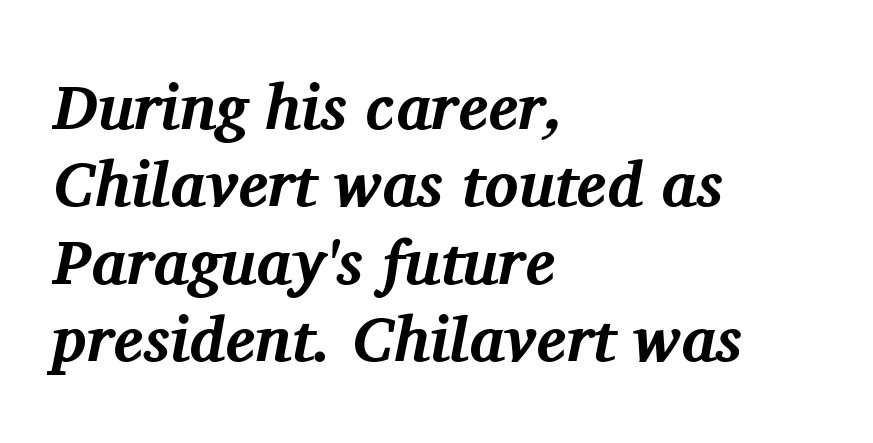
The specimen reads as italic at a glance. Each glyph is drawn with heavy, bold strokes. The baseline area is clear. The paragraph shown leans on its left margin. This sample uses a serif face.
